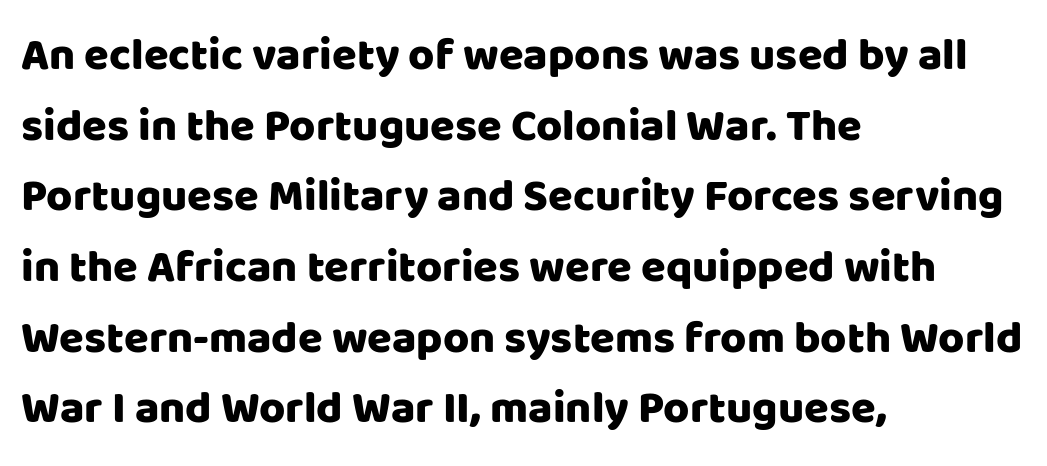
The image shows 45 px sans-serif type, upright; set left-aligned, normal line spacing (1.57x), normal letter spacing, not underlined; low stroke contrast and a large x-height.
